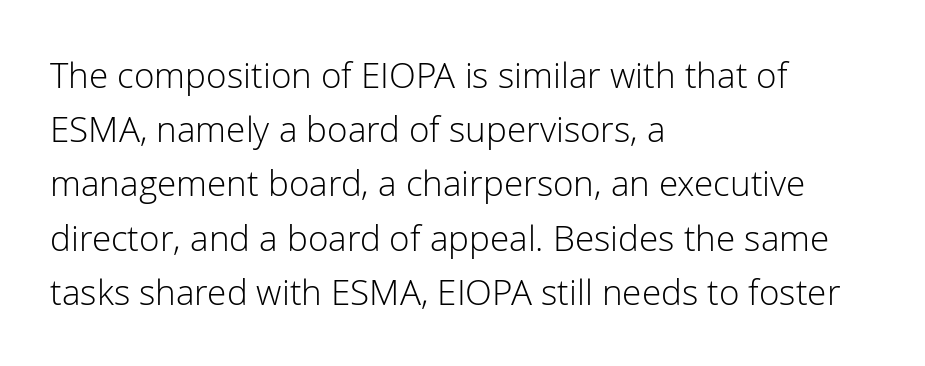
{"serif": "no", "italic": "no", "bold": "no", "weight": "light", "width": "normal", "stroke_contrast": "low", "x_height": "medium", "monospaced": "no", "underline": "no", "align": "left", "line_spacing": "normal", "line_spacing_ratio": 1.55, "letter_spacing": "normal", "letter_spacing_em": 0.0, "glyph_px": 35}
